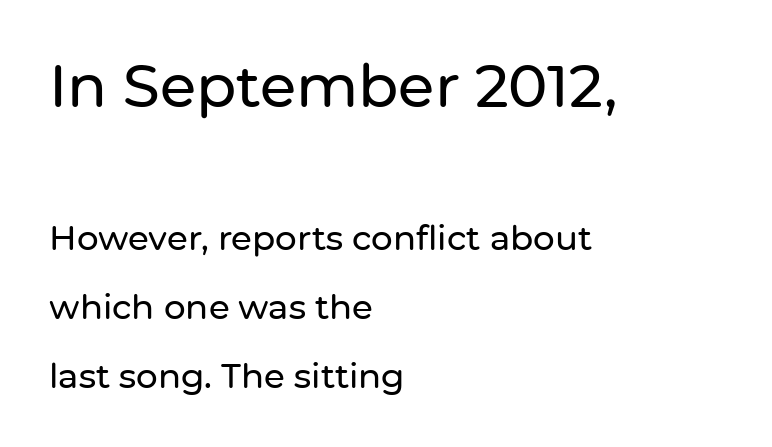
{"serif": "no", "italic": "no", "width": "normal", "stroke_contrast": "low", "x_height": "medium", "monospaced": "no", "underline": "no", "align": "left", "line_spacing": "loose", "line_spacing_ratio": 2.04, "letter_spacing": "normal", "letter_spacing_em": 0.0, "larger_block": "first", "size_ratio": 1.74, "glyph_px": 59}
